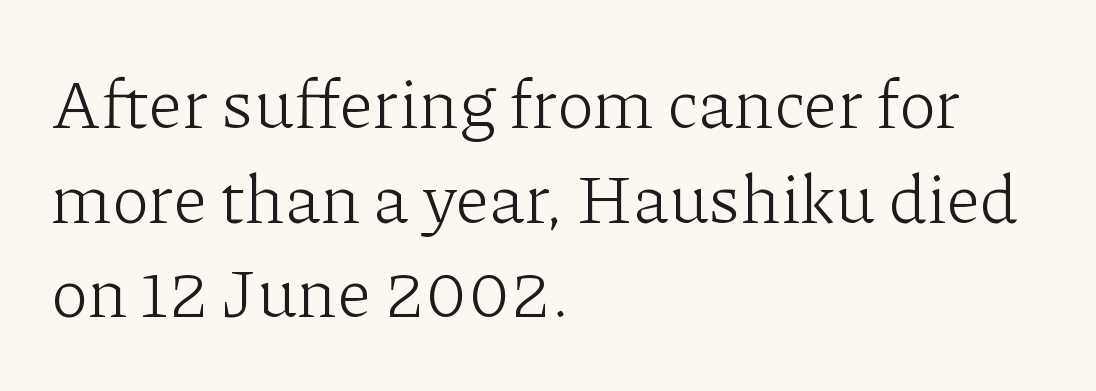
The image shows 69 px light serif type, upright; set left-aligned, normal line spacing (1.37x), normal letter spacing, not underlined; low stroke contrast and a medium x-height.
